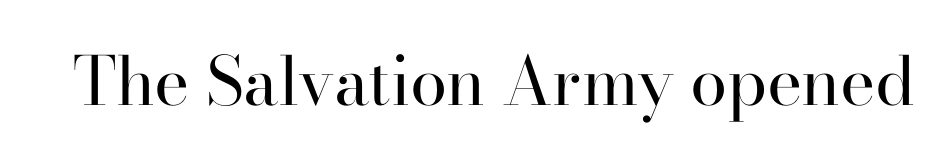
Q: Is the text bold? A: No.
Q: Is the text italic (slanted)? A: No, it is upright.
Q: Is the typeface a serif or a sans-serif typeface? A: Serif.
Q: Is the text underlined? A: No.
Q: Is the spacing between letters normal or unusually wide? A: Normal.
Q: Width (condensed, normal, or wide)? A: Normal.
Q: Stroke contrast? A: High.
Q: x-height? A: Small.
Q: Monospaced? A: No.
